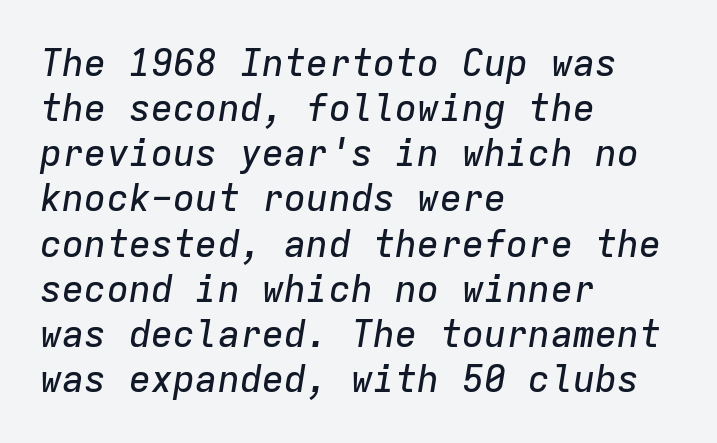
{"italic": "yes", "lean": "right", "slant_degrees": 9, "width": "normal", "stroke_contrast": "low", "x_height": "medium", "monospaced": "yes", "underline": "no", "align": "left", "line_spacing_ratio": 1.22, "letter_spacing": "normal", "letter_spacing_em": 0.0, "glyph_px": 37}
